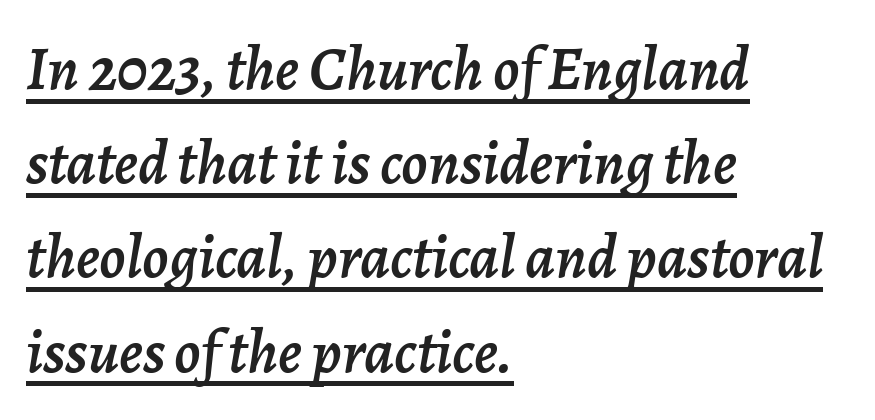
The image shows 62 px text type, italic (leaning right); set left-aligned, normal line spacing (1.52x), normal letter spacing, underlined; low stroke contrast and a medium x-height.
